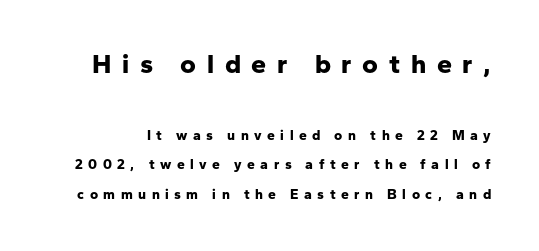
{"italic": "no", "bold": "yes", "underline": "no", "line_spacing": "loose", "line_spacing_ratio": 2.11, "letter_spacing": "wide", "letter_spacing_em": 0.39, "larger_block": "first", "size_ratio": 1.93, "glyph_px": 27}
